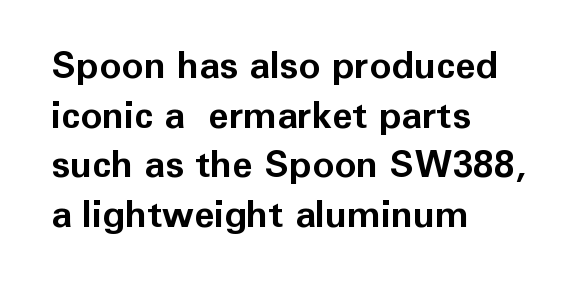
Q: Is the text bold? A: Yes.
Q: Is the text italic (slanted)? A: No, it is upright.
Q: Is the typeface a serif or a sans-serif typeface? A: Sans-serif.
Q: Is the text underlined? A: No.
Q: How is the paragraph aligned? A: Left-aligned.
Q: Is the spacing between letters normal or unusually wide? A: Normal.
Q: Is the spacing between lines tight, normal or loose? A: Normal.
Q: Width (condensed, normal, or wide)? A: Normal.
Q: Stroke contrast? A: Low.
Q: x-height? A: Medium.
Q: Monospaced? A: No.
